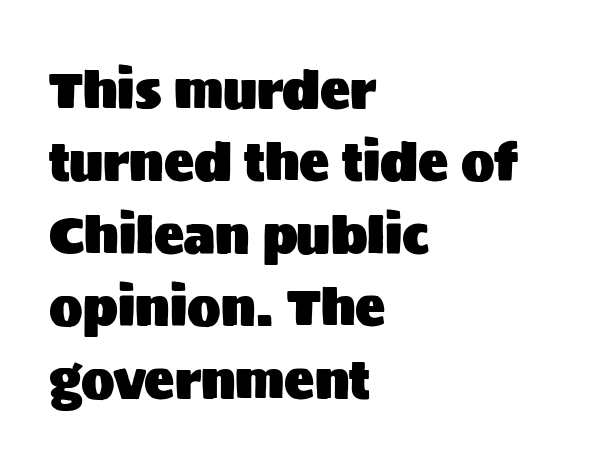
Q: Is the text italic (slanted)? A: No, it is upright.
Q: Is the typeface a serif or a sans-serif typeface? A: Sans-serif.
Q: Is the text underlined? A: No.
Q: How is the paragraph aligned? A: Left-aligned.
Q: Is the spacing between letters normal or unusually wide? A: Normal.
Q: Is the spacing between lines tight, normal or loose? A: Normal.
Q: Width (condensed, normal, or wide)? A: Normal.
Q: Stroke contrast? A: Medium.
Q: x-height? A: Large.
Q: Monospaced? A: No.
